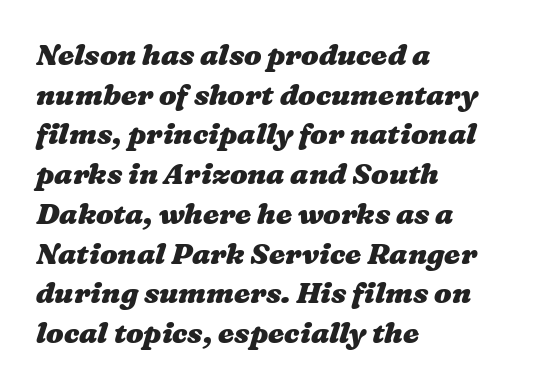
Is this a fixed-width face? No — the glyphs have proportional, varying widths. A typesetter would call this leading conventional body-copy spacing. Between one letter and the next there's only the usual sliver of space. A classic flush-left, rag-right setting is used for this passage. Bold? Absolutely — the strokes are thick and heavy. Has an underline been added? It has not.
